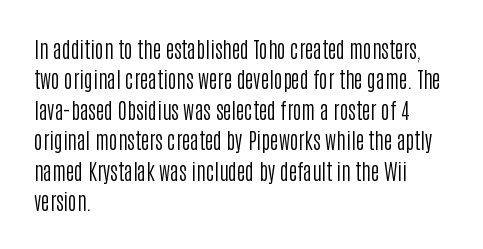
{"italic": "no", "bold": "no", "underline": "no", "align": "left", "line_spacing": "normal", "line_spacing_ratio": 1.45, "letter_spacing": "normal", "letter_spacing_em": 0.0, "glyph_px": 21}
